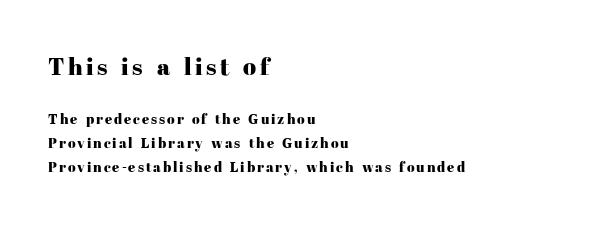
Is the block centered? No — it sits flush against the left margin. Compared with typical paragraphs, the rows here are spaced about the same. Rule under the text: the space is simply empty. The first block has been scaled up relative to the second. You can tell it's not italic because the verticals are truly vertical.
